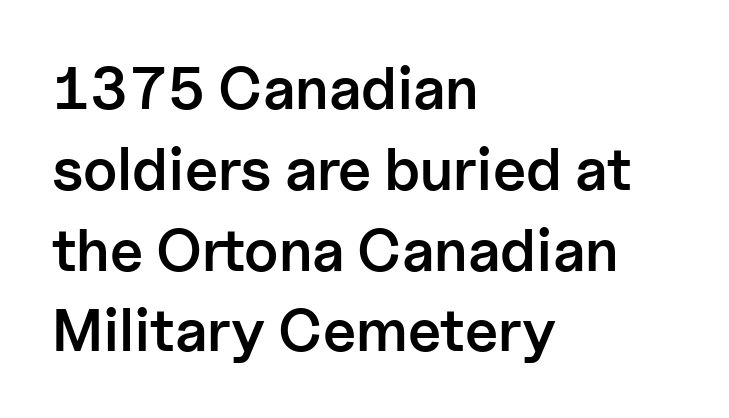
The lines are quadded left. Each letter keeps its own natural width here, so spacing adapts to shape. Unlike a traditional serif, this face leaves its strokes unadorned. Each glyph is drawn with semibold strokes, heavier than normal yet not fully bold. The specimen reads as upright at a glance.
